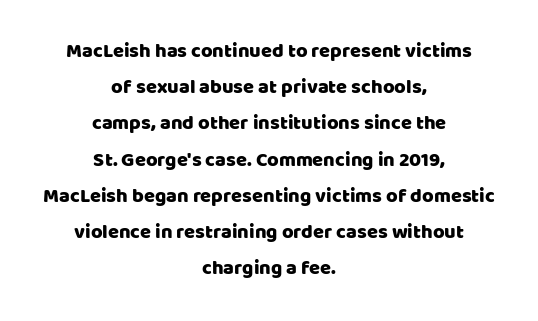
Q: Is the text italic (slanted)? A: No, it is upright.
Q: Is the text underlined? A: No.
Q: How is the paragraph aligned? A: Centered.
Q: Is the spacing between letters normal or unusually wide? A: Normal.
